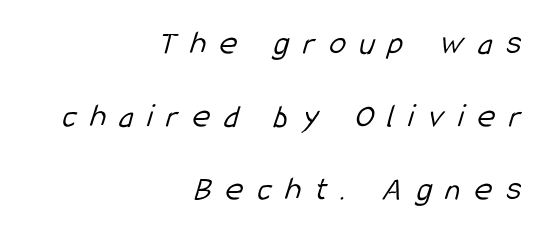
Q: Is the text bold? A: No.
Q: Is the typeface a serif or a sans-serif typeface? A: Sans-serif.
Q: Is the text underlined? A: No.
Q: How is the paragraph aligned? A: Right-aligned.
Q: Is the spacing between letters normal or unusually wide? A: Unusually wide.
Q: Is the spacing between lines tight, normal or loose? A: Loose.
Q: Width (condensed, normal, or wide)? A: Condensed.
Q: Stroke contrast? A: Low.
Q: x-height? A: Medium.
Q: Monospaced? A: No.
